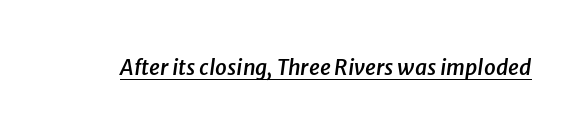
Firm but not heavy-handed strokes: this text is semibold. This rendering leaves character spacing at its baseline value. The typesetter has applied underlining to the passage shown. If you drew a line through each stem, it would be angled.
